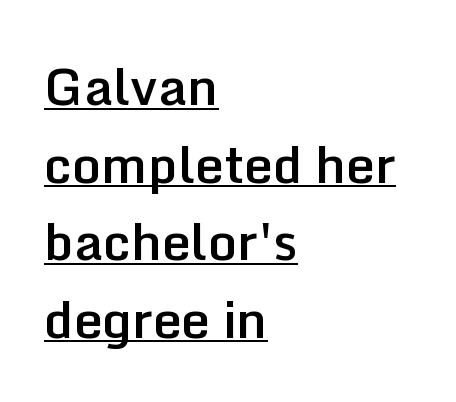
{"serif": "no", "italic": "no", "bold": "semi", "weight": "semibold", "width": "normal", "stroke_contrast": "low", "x_height": "medium", "monospaced": "no", "underline": "yes", "align": "left", "line_spacing": "normal", "line_spacing_ratio": 1.52, "letter_spacing": "normal", "letter_spacing_em": 0.0, "glyph_px": 51}
